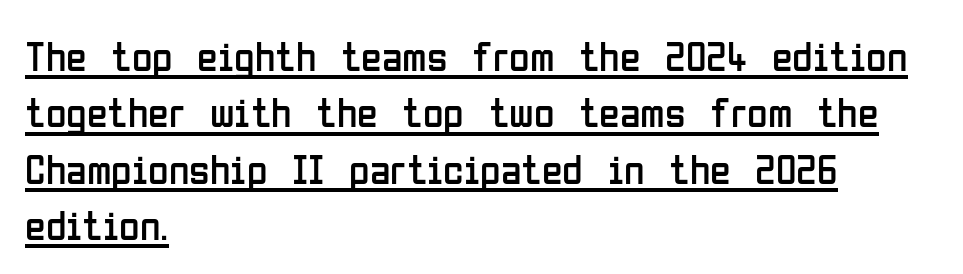
The image shows 42 px regular-weight, condensed sans-serif type, upright; set left-aligned, normal line spacing (1.34x), normal letter spacing, underlined; low stroke contrast and a medium x-height.
